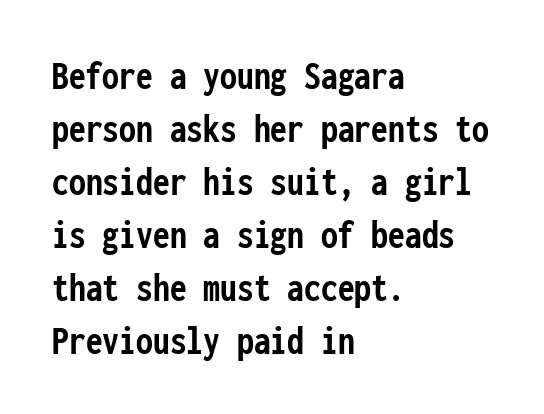
Q: Is the text bold? A: Yes.
Q: Is the text italic (slanted)? A: No, it is upright.
Q: Is the typeface a serif or a sans-serif typeface? A: Sans-serif.
Q: Is the text underlined? A: No.
Q: How is the paragraph aligned? A: Left-aligned.
Q: Is the spacing between letters normal or unusually wide? A: Normal.
Q: Is the spacing between lines tight, normal or loose? A: Normal.
Q: Width (condensed, normal, or wide)? A: Condensed.
Q: Stroke contrast? A: Low.
Q: x-height? A: Medium.
Q: Monospaced? A: Yes.
